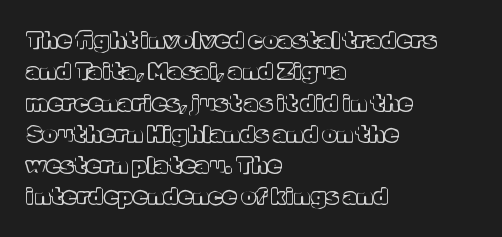
The passage shown is not underscored anywhere. The line texture is even and compact thanks to regular tracking. Nope, not italic — everything's standing straight. Each line starts at the same left margin while the right side varies. Notice how descenders clear the ascenders below comfortably — that's standard leading.
